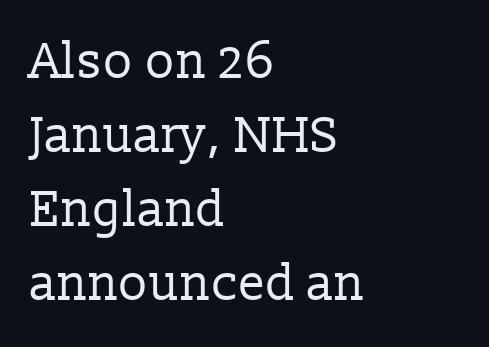
{"serif": "yes", "italic": "no", "bold": "no", "weight": "regular", "width": "normal", "stroke_contrast": "low", "x_height": "medium", "monospaced": "no", "underline": "no", "align": "left", "line_spacing": "normal", "line_spacing_ratio": 1.48, "letter_spacing": "normal", "letter_spacing_em": 0.0, "glyph_px": 50}
